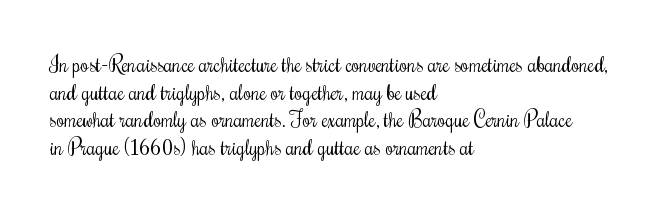
The image shows 21 px text type; set left-aligned, normal line spacing (1.31x), normal letter spacing, not underlined.
